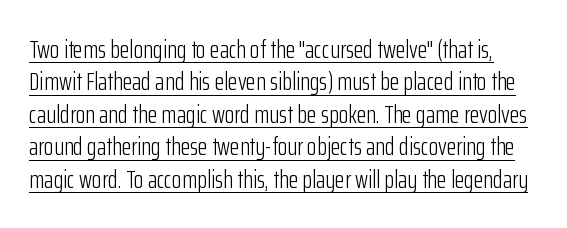
Look at the tracking — it's just the regular setting, nothing added. Successive baselines arrive at the customary interval. Weight class: somewhere from thin through regular. In terms of posture, this sample is upright. The typesetter has applied underlining to the passage shown.
